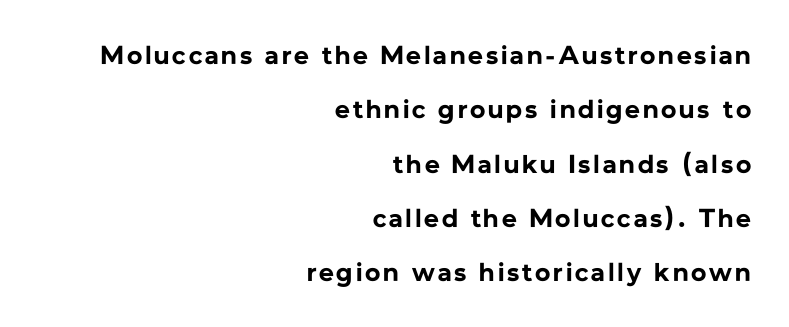
The image shows 26 px bold type, upright; set right-aligned, loose line spacing (2.09x), not underlined.
